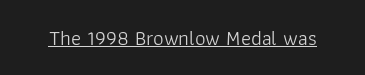
The image shows 21 px text type, upright; set normal letter spacing, underlined.
